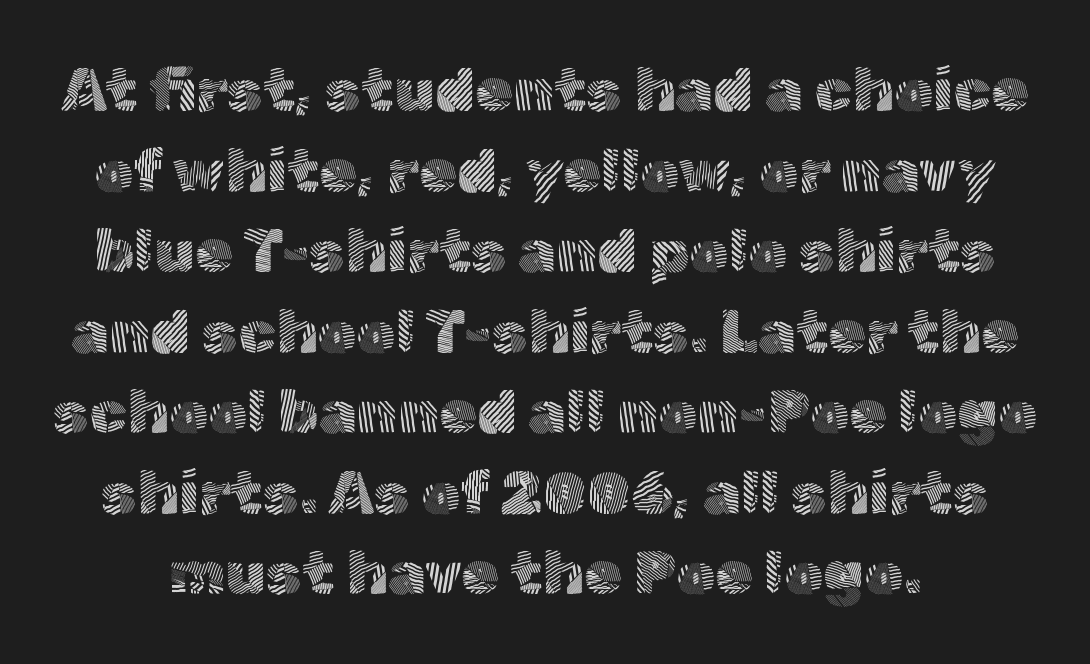
{"serif": "no", "italic": "no", "bold": "no", "weight": "light", "width": "normal", "x_height": "medium", "monospaced": "no", "underline": "no", "line_spacing": "normal", "line_spacing_ratio": 1.32, "letter_spacing": "normal", "letter_spacing_em": 0.0, "glyph_px": 61}
